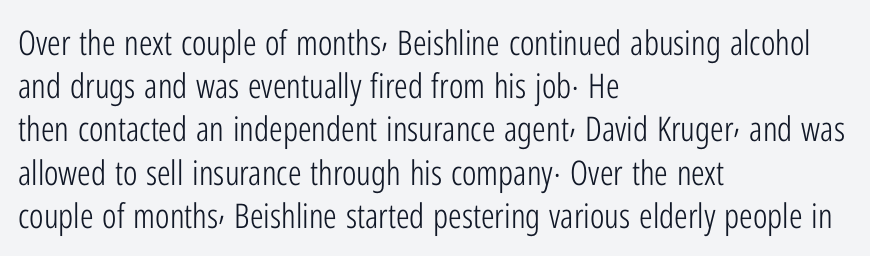
{"serif": "no", "italic": "no", "bold": "no", "weight": "light", "width": "condensed", "stroke_contrast": "low", "x_height": "medium", "monospaced": "no", "underline": "no", "align": "left", "line_spacing": "normal", "line_spacing_ratio": 1.27, "letter_spacing": "normal", "letter_spacing_em": 0.0, "glyph_px": 34}
